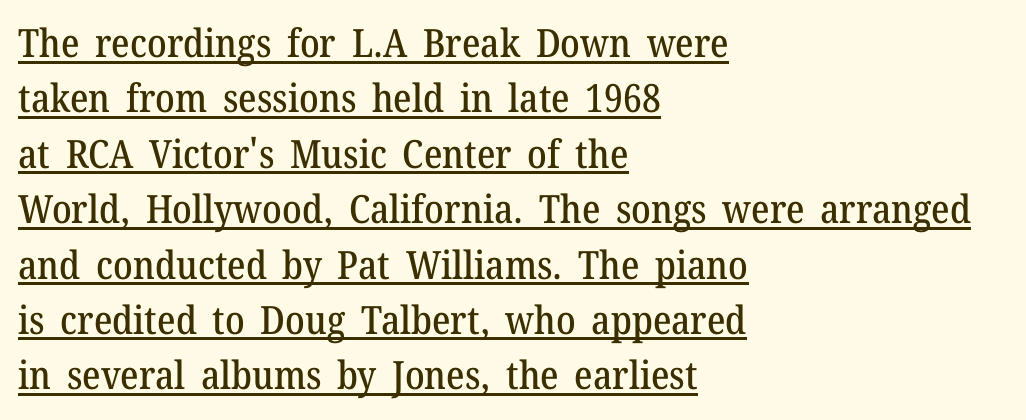
How would I describe the line gaps? Plain and ordinary. A classic flush-left, rag-right setting is used for this passage. Does the type have serifs? Yes, each stem ends in a small foot. The gaps between neighbouring characters are ordinary and unremarkable.
